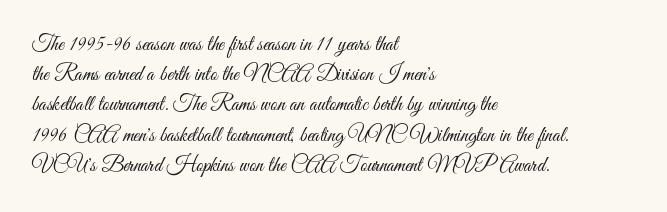
{"bold": "no", "underline": "no", "align": "left", "line_spacing": "normal", "line_spacing_ratio": 1.44, "letter_spacing": "normal", "letter_spacing_em": 0.0, "glyph_px": 21}
